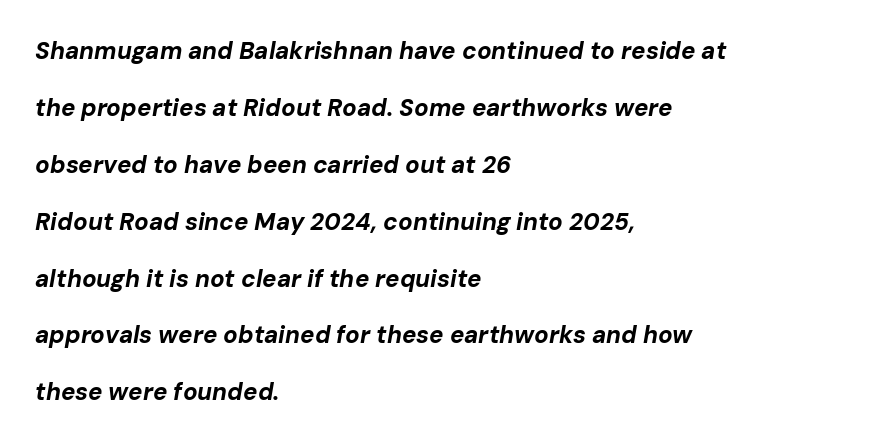
Any mark beneath the type? The region is blank. Standard letterfit; no display-style spreading of the glyphs. Each glyph is drawn with heavy, bold strokes. Horizontally, the lines are justified to the leading edge only.
